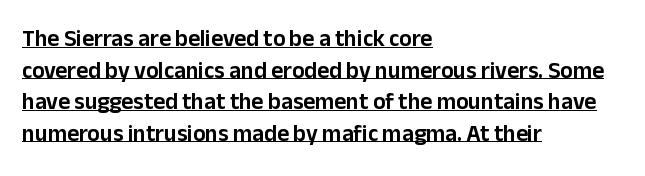
The vertical gap from one line to the next is medium. Notice how a bar underscores the lettering throughout. Tracking value appears to be zero — textbook default spacing. Line starts are locked; line ends wander.
